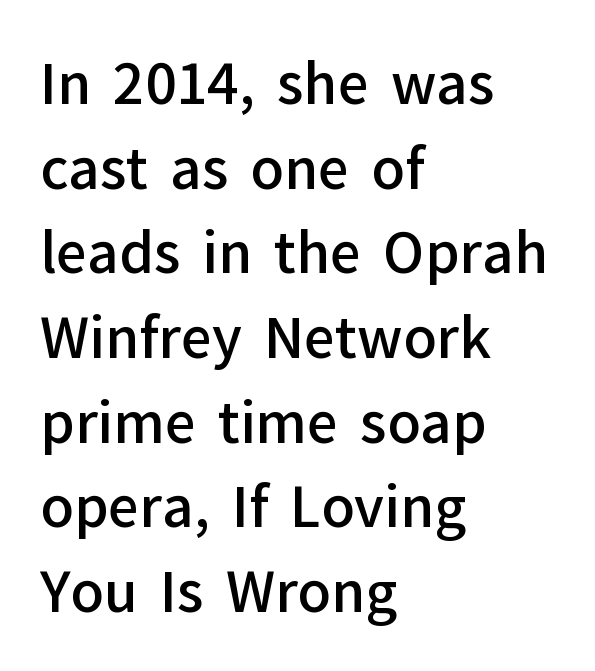
Q: Is the text bold? A: Semi-bold.
Q: Is the text italic (slanted)? A: No, it is upright.
Q: Is the typeface a serif or a sans-serif typeface? A: Sans-serif.
Q: Is the text underlined? A: No.
Q: How is the paragraph aligned? A: Left-aligned.
Q: Is the spacing between letters normal or unusually wide? A: Normal.
Q: Is the spacing between lines tight, normal or loose? A: Normal.
Q: Width (condensed, normal, or wide)? A: Normal.
Q: Stroke contrast? A: Low.
Q: x-height? A: Medium.
Q: Monospaced? A: No.
